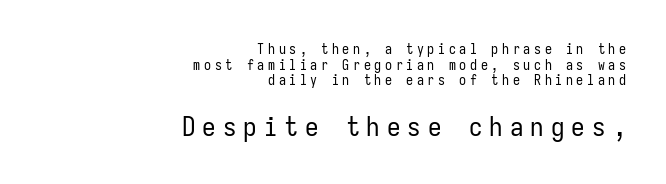
Look at the glyph heights: the lower group is clearly the bigger setting. The letters look calm and open, with moderate or lighter stems. Tracking value appears strongly positive — letters spread wide. These lines huddle together more closely than default settings would place them. A flush-right, rag-left setting is used for this passage.
